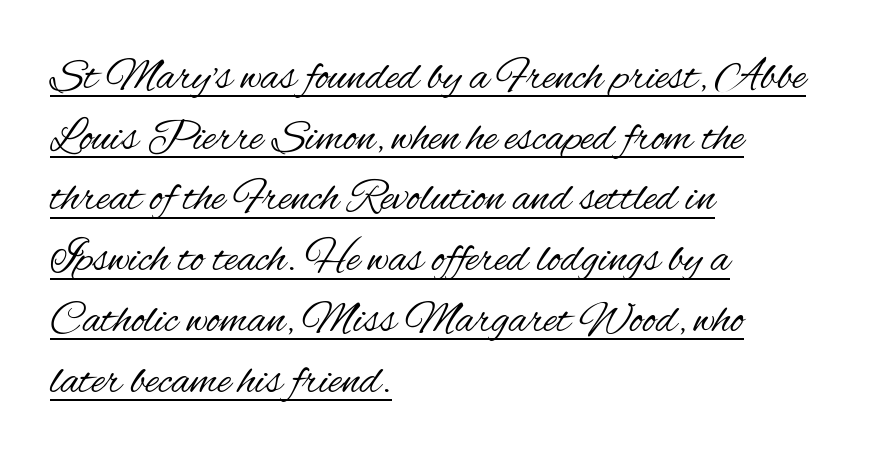
The image shows 45 px regular-weight, condensed sans-serif type; set left-aligned, normal line spacing (1.35x), normal letter spacing, underlined; medium stroke contrast and a small x-height.
